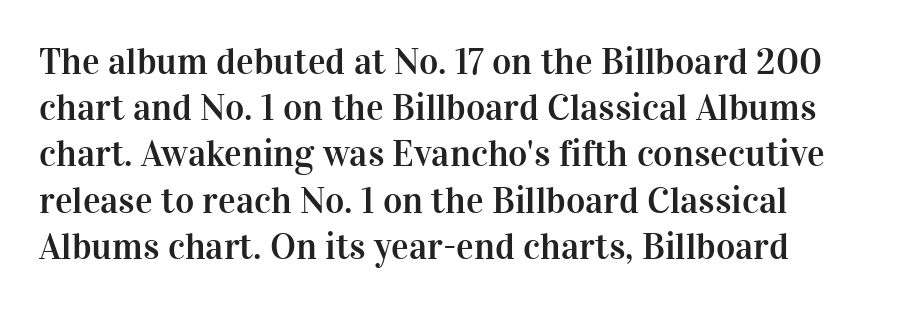
{"serif": "yes", "italic": "no", "width": "normal", "stroke_contrast": "high", "x_height": "medium", "monospaced": "no", "underline": "no", "align": "left", "line_spacing": "normal", "line_spacing_ratio": 1.25, "letter_spacing": "normal", "letter_spacing_em": 0.0, "glyph_px": 37}
